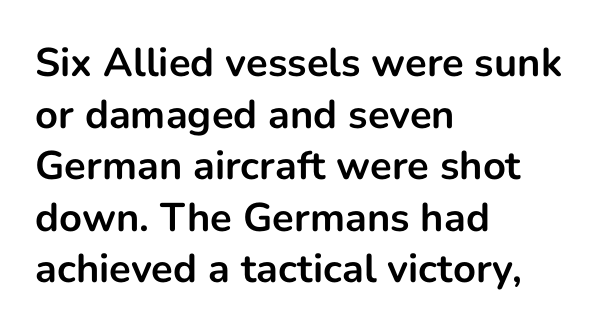
The image shows 40 px bold sans-serif type, upright; set left-aligned, normal line spacing (1.29x), normal letter spacing, not underlined; low stroke contrast and a medium x-height.
